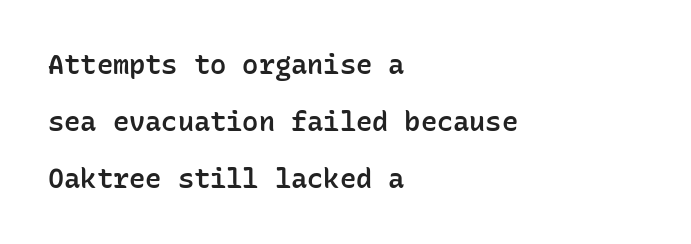
Q: Is the text bold? A: Semi-bold.
Q: Is the text italic (slanted)? A: No, it is upright.
Q: Is the text underlined? A: No.
Q: How is the paragraph aligned? A: Left-aligned.
Q: Is the spacing between letters normal or unusually wide? A: Normal.
Q: Is the spacing between lines tight, normal or loose? A: Loose.
